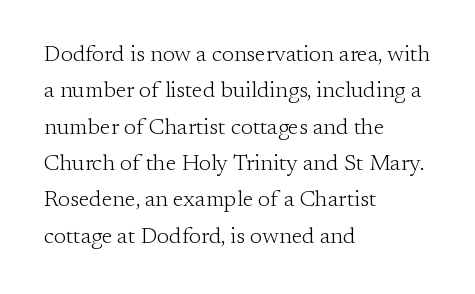
The image shows 23 px text type, upright; set left-aligned, normal line spacing (1.58x), normal letter spacing, not underlined.
